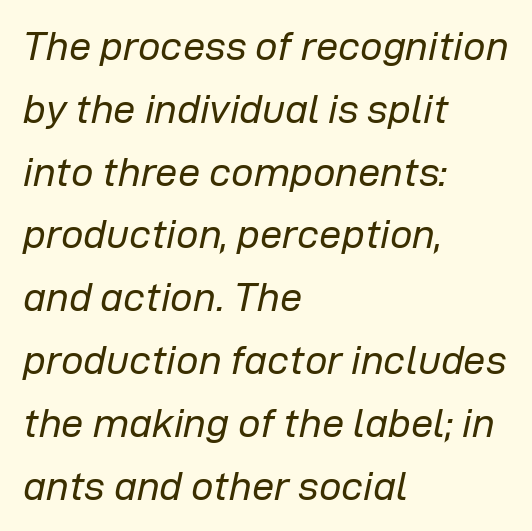
Where is the straight margin? On the left. The passage shown is typed in a proportional face where columns would drift. Heft: none added — not bold. The lines sit at an ordinary, default distance from one another.
